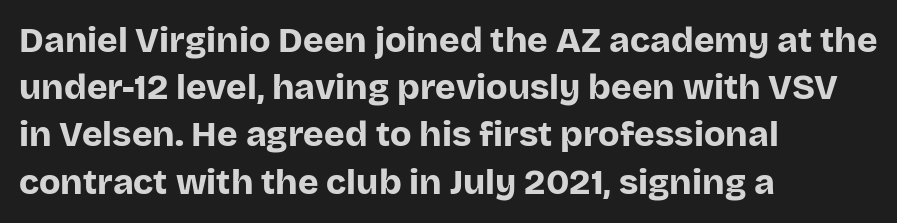
The image shows 35 px bold sans-serif type, upright; set left-aligned, normal line spacing (1.35x), normal letter spacing, not underlined; low stroke contrast and a large x-height.
